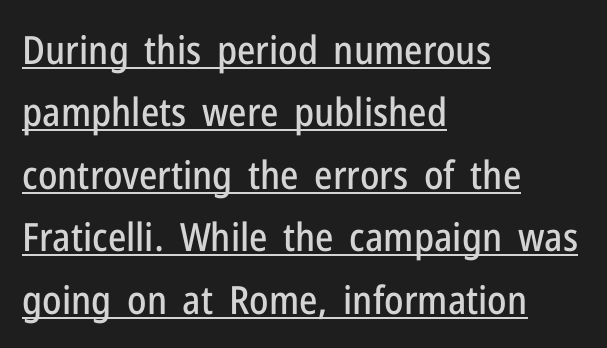
Examine the stroke ends and you'll find no serifs. The specimen reads as upright at a glance. Regarding leading, the lines here are spaced in the standard way. Visually the block forms a straight wall on the left and a jagged coastline on the right.
